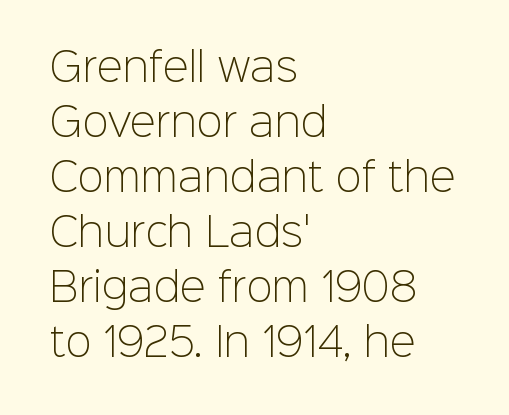
Q: Is the text bold? A: No.
Q: Is the text italic (slanted)? A: No, it is upright.
Q: Is the typeface a serif or a sans-serif typeface? A: Sans-serif.
Q: Is the text underlined? A: No.
Q: How is the paragraph aligned? A: Left-aligned.
Q: Is the spacing between letters normal or unusually wide? A: Normal.
Q: Is the spacing between lines tight, normal or loose? A: Normal.
Q: Width (condensed, normal, or wide)? A: Normal.
Q: Stroke contrast? A: Low.
Q: x-height? A: Medium.
Q: Monospaced? A: No.
